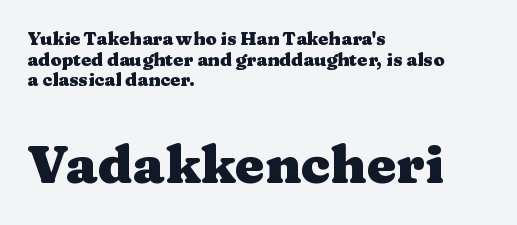
Q: Is the text bold? A: Yes.
Q: Is the text italic (slanted)? A: No, it is upright.
Q: Is the typeface a serif or a sans-serif typeface? A: Serif.
Q: Is the text underlined? A: No.
Q: How is the paragraph aligned? A: Left-aligned.
Q: Is the spacing between letters normal or unusually wide? A: Normal.
Q: Is the spacing between lines tight, normal or loose? A: Tight.
Q: Which block of text is set in a larger size, the first (top) or the second (bottom)? A: The second (bottom) one.
Q: Width (condensed, normal, or wide)? A: Wide.
Q: Stroke contrast? A: Medium.
Q: x-height? A: Medium.
Q: Monospaced? A: No.
